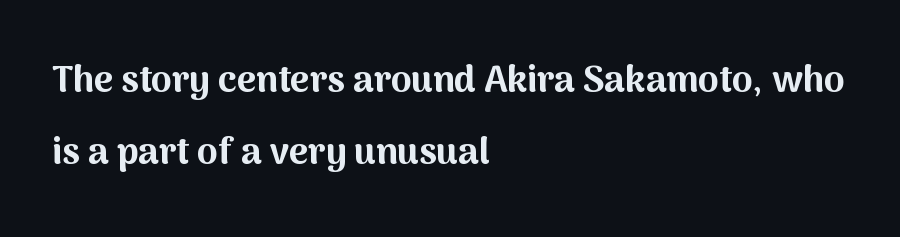
The image shows 37 px bold sans-serif type, upright; set left-aligned, loose line spacing (1.94x), normal letter spacing, not underlined; medium stroke contrast and a medium x-height.
